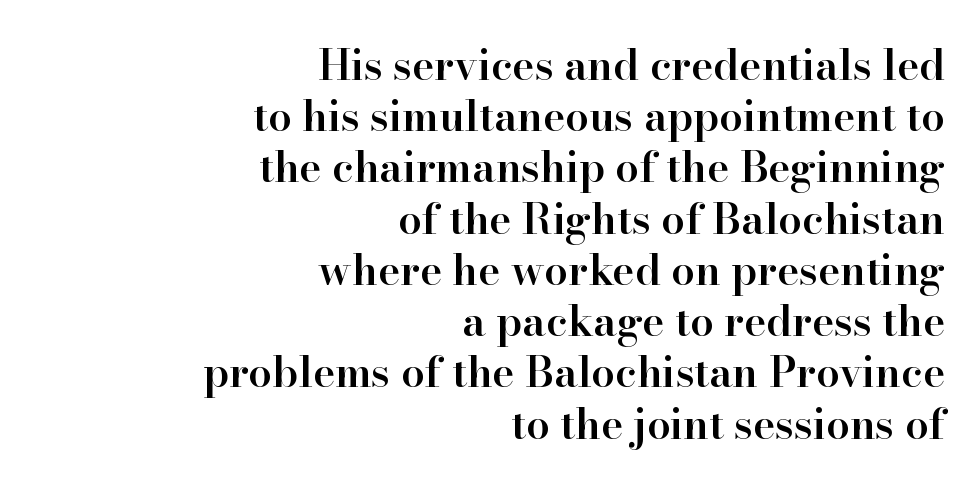
The image shows 42 px semibold serif type, upright; set right-aligned, line spacing 1.22x, normal letter spacing, not underlined; high stroke contrast and a small x-height.
